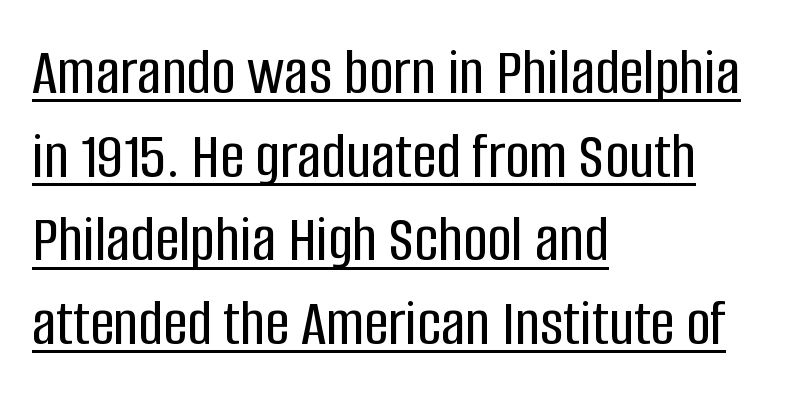
Q: Is the text italic (slanted)? A: No, it is upright.
Q: Is the typeface a serif or a sans-serif typeface? A: Sans-serif.
Q: Is the text underlined? A: Yes.
Q: How is the paragraph aligned? A: Left-aligned.
Q: Is the spacing between letters normal or unusually wide? A: Normal.
Q: Is the spacing between lines tight, normal or loose? A: Normal.
Q: Width (condensed, normal, or wide)? A: Condensed.
Q: Stroke contrast? A: Low.
Q: x-height? A: Large.
Q: Monospaced? A: No.
